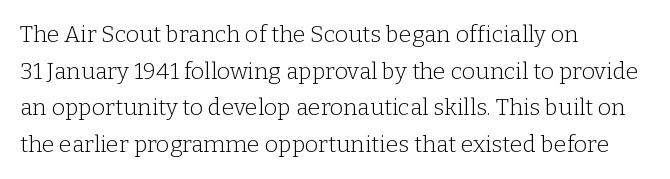
Notice how descenders clear the ascenders below comfortably — that's standard leading. Heft: none added — not bold. Posture: upright roman. The tracking reads as untouched default to a designer's eye. If you drew a ruler down the left edge, every line would touch it.
